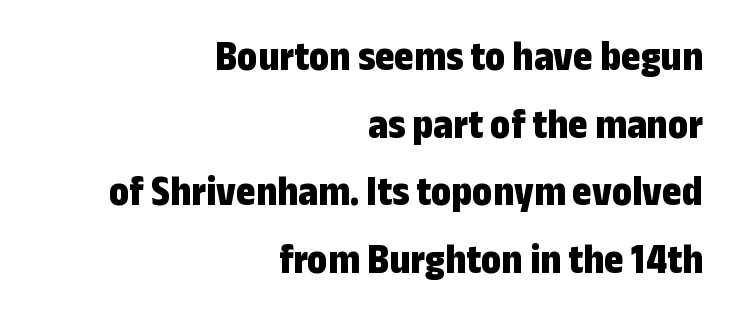
The sample has been set heavy, in full bold. Classification — sans serif. Characters remain perfectly vertical along every line. Every row of glyphs terminates at an identical x-position on the right. The leading is moderate, giving the passage an even texture. Proportional: the letters do not fall into vertical columns.
